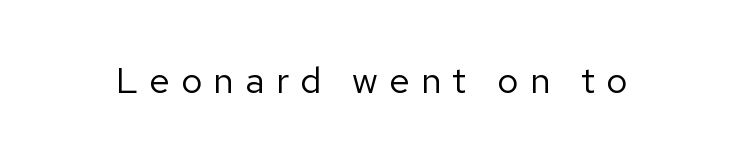
The image shows 37 px regular-weight sans-serif type, upright; set unusually wide letter spacing (+0.3 em), not underlined; low stroke contrast and a medium x-height.
